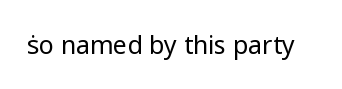
Q: Is the text bold? A: No.
Q: Is the text italic (slanted)? A: No, it is upright.
Q: Is the text underlined? A: No.
Q: Is the spacing between letters normal or unusually wide? A: Normal.
